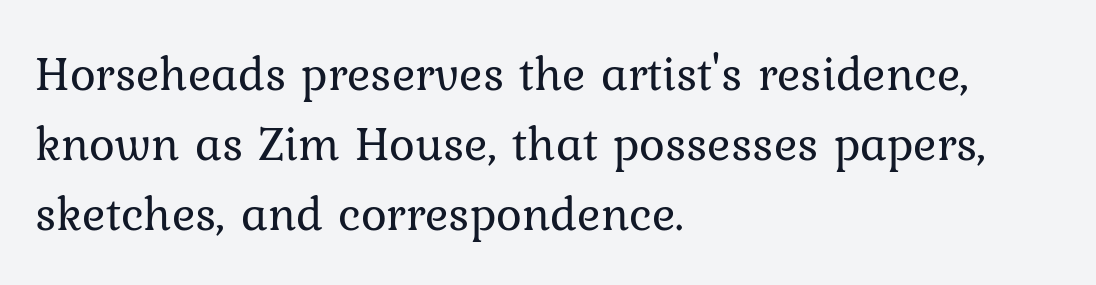
{"italic": "no", "bold": "no", "weight": "regular", "width": "normal", "stroke_contrast": "low", "x_height": "medium", "monospaced": "no", "underline": "no", "align": "left", "line_spacing": "normal", "line_spacing_ratio": 1.43, "letter_spacing": "normal", "letter_spacing_em": 0.0, "glyph_px": 49}
